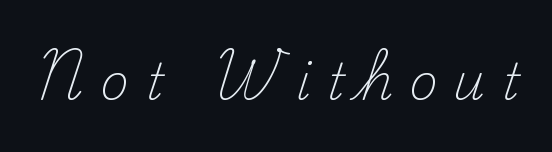
The image shows 50 px light type; set unusually wide letter spacing (+0.3 em), not underlined; medium stroke contrast and a small x-height.
